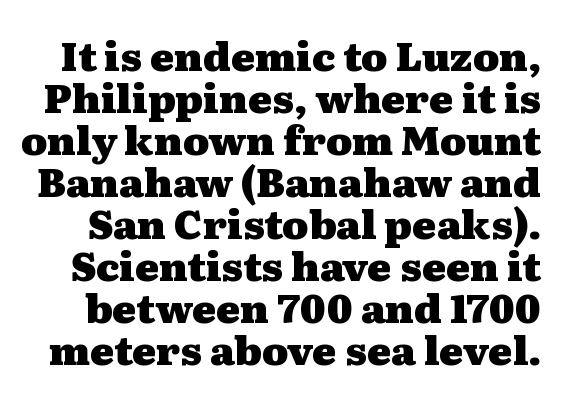
You could barely slide anything between these rows. Think of a printed novel: that variable character pitch is what you see here. Notice how the stems are strictly vertical — no italics here. Letters rest on an invisible, unmarked baseline. The designer went with a serif here, giving each stem small feet. There is no visible air inserted between adjacent glyphs.
